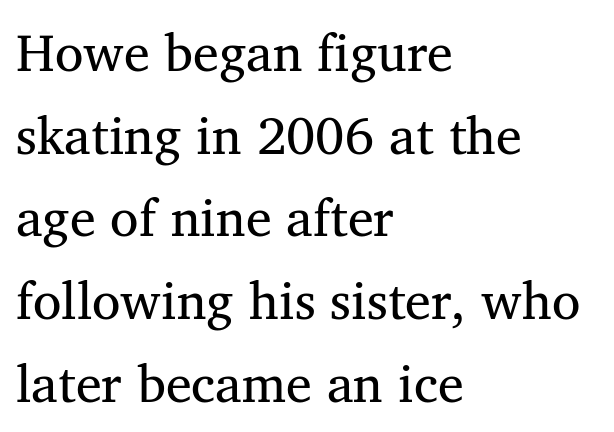
This sample has the flowing, uneven cadence of proportional lettering. A quiet, ordinary-to-light weight characterises the typeface. Each word holds together tightly as a unit, with standard inter-letter gaps. The strip under each line holds only bare page. The space between consecutive lines is moderate. Does the copy run flush right? No — it runs flush left.
